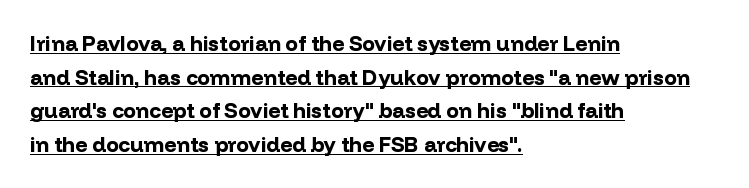
The image shows 21 px bold type, upright; set left-aligned, normal line spacing (1.6x), normal letter spacing, underlined.
